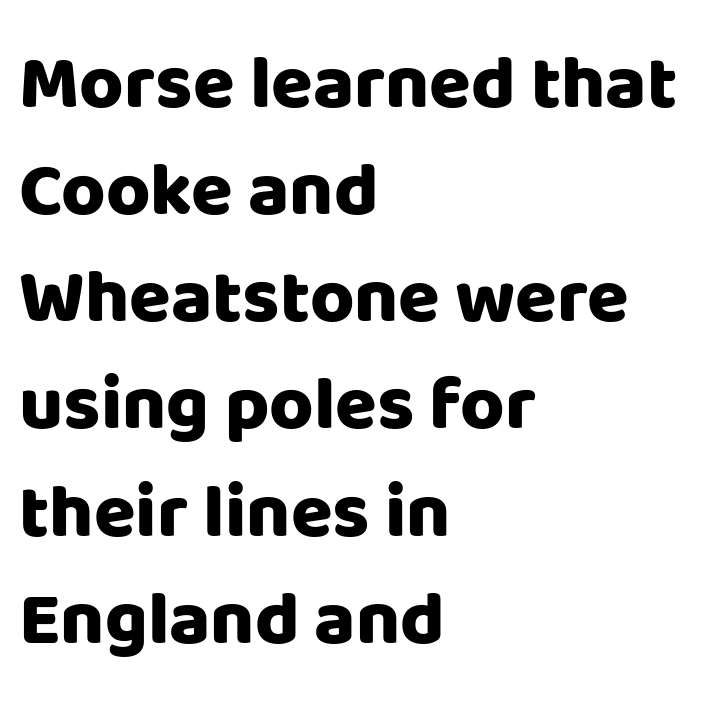
The image shows 76 px heavy sans-serif type, upright; set left-aligned, normal line spacing (1.41x), normal letter spacing, not underlined; low stroke contrast and a large x-height.
